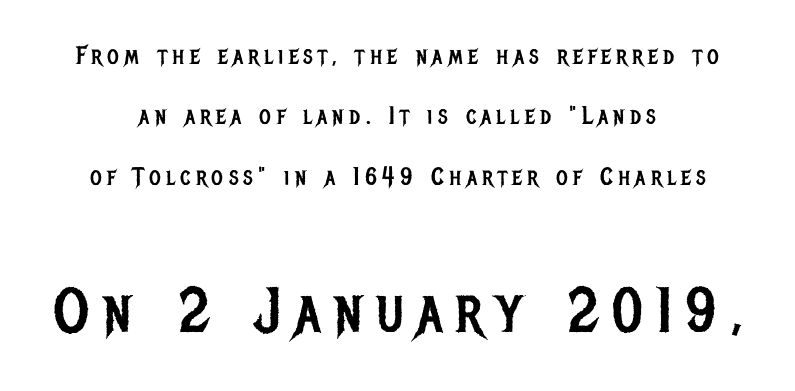
A typesetter would call this proportional, since set widths differ per character. The typography opts for an upright posture over an oblique one. Block two is the big one; block one sits smaller above it. Note: no serifs on the glyphs.
